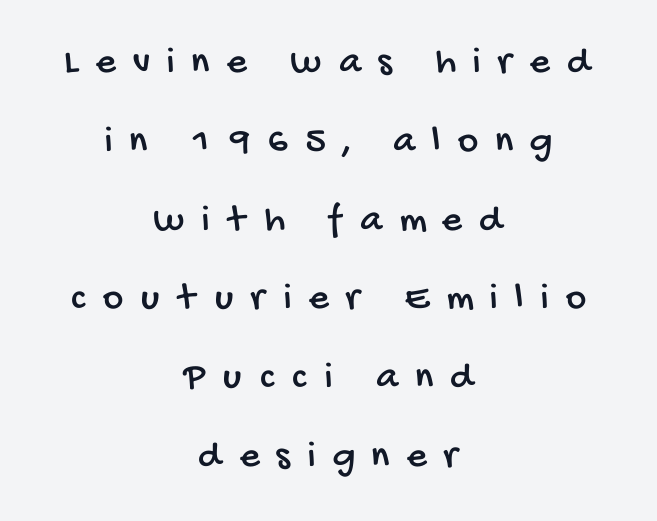
{"serif": "no", "width": "condensed", "stroke_contrast": "low", "x_height": "large", "monospaced": "no", "underline": "no", "align": "center", "line_spacing": "loose", "line_spacing_ratio": 2.02, "letter_spacing": "wide", "letter_spacing_em": 0.44, "glyph_px": 39}
